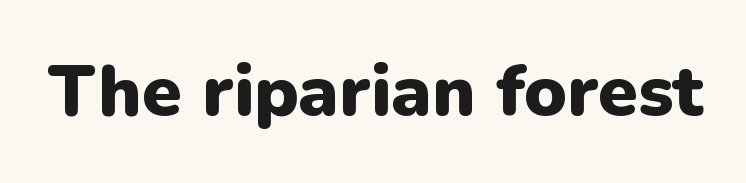
{"serif": "no", "italic": "no", "bold": "yes", "weight": "heavy", "width": "normal", "stroke_contrast": "low", "x_height": "medium", "monospaced": "no", "underline": "no", "letter_spacing": "normal", "letter_spacing_em": 0.0, "glyph_px": 72}
